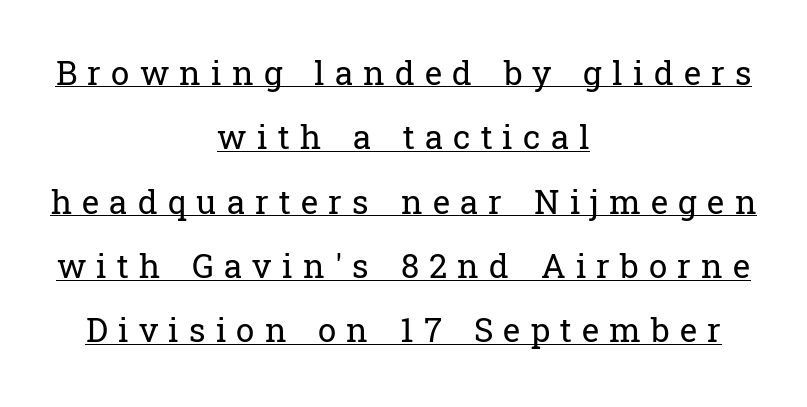
In terms of leading, this rendering errs on the spacious side. Posture: upright roman. The characters display serif detailing at their extremities. Caption: multi-line text, centered on the measure. Tracking value appears strongly positive — letters spread wide. Notice how a bar underscores the lettering throughout.
